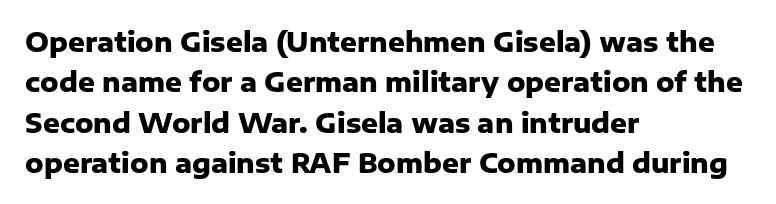
{"italic": "no", "bold": "yes", "underline": "no", "align": "left", "line_spacing": "normal", "line_spacing_ratio": 1.55, "letter_spacing": "normal", "letter_spacing_em": 0.0, "glyph_px": 26}
